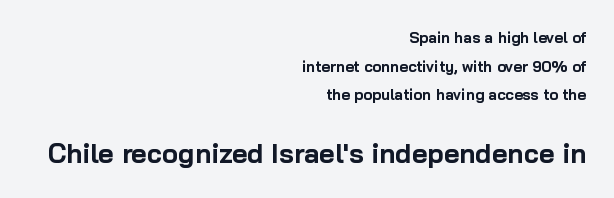
{"italic": "no", "bold": "yes", "underline": "no", "align": "right", "line_spacing": "loose", "line_spacing_ratio": 1.91, "letter_spacing": "normal", "letter_spacing_em": 0.0, "larger_block": "second", "size_ratio": 1.8, "glyph_px": 27}
